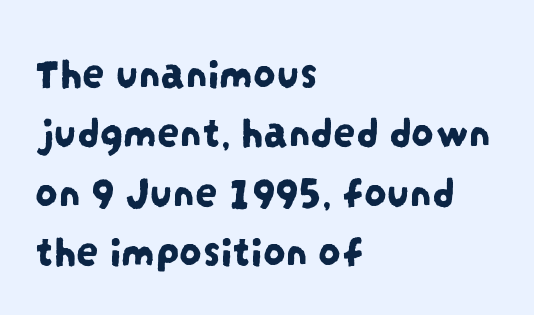
{"serif": "no", "width": "condensed", "stroke_contrast": "low", "x_height": "large", "monospaced": "no", "underline": "no", "align": "left", "line_spacing": "normal", "line_spacing_ratio": 1.32, "letter_spacing": "normal", "letter_spacing_em": 0.0, "glyph_px": 45}
